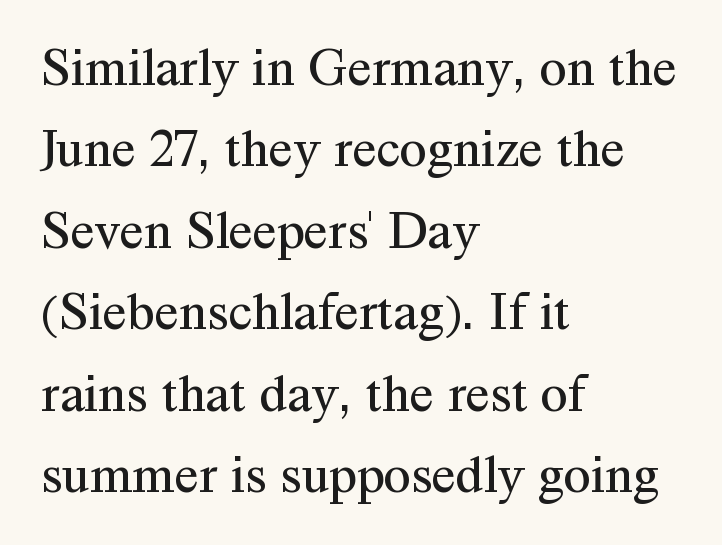
{"serif": "yes", "italic": "no", "bold": "no", "weight": "regular", "width": "normal", "stroke_contrast": "medium", "x_height": "medium", "monospaced": "no", "underline": "no", "align": "left", "line_spacing": "normal", "line_spacing_ratio": 1.48, "letter_spacing": "normal", "letter_spacing_em": 0.0, "glyph_px": 55}
